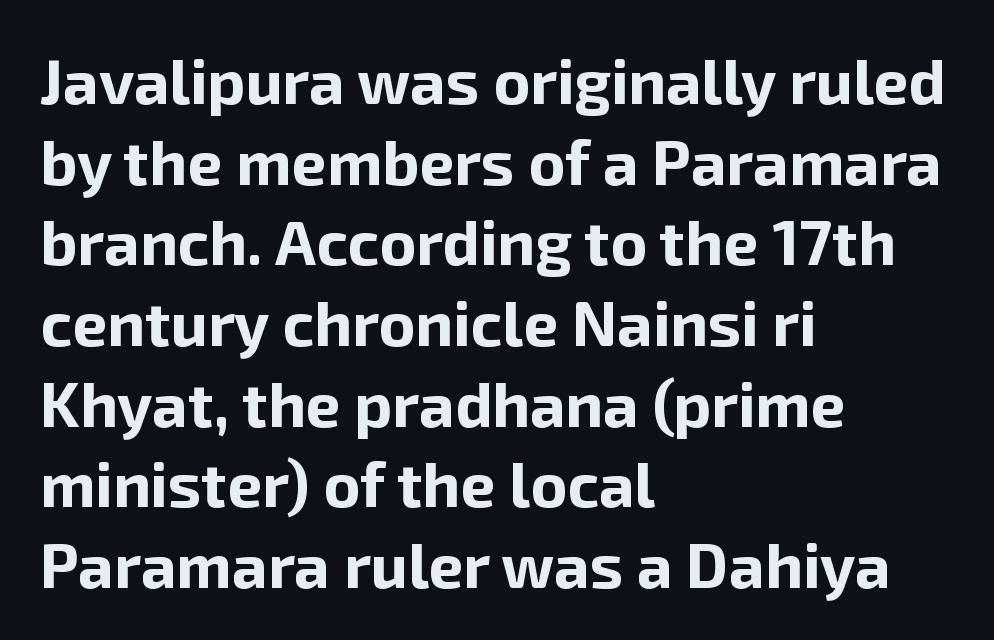
The specimen omits any rule beneath the text block's lines. Does the weight exceed regular? Yes, all the way to bold. These lines are rendered in a variable-pitch font. Grotesque or geometric, the face here clearly has no serifs. Letter spacing: default.
